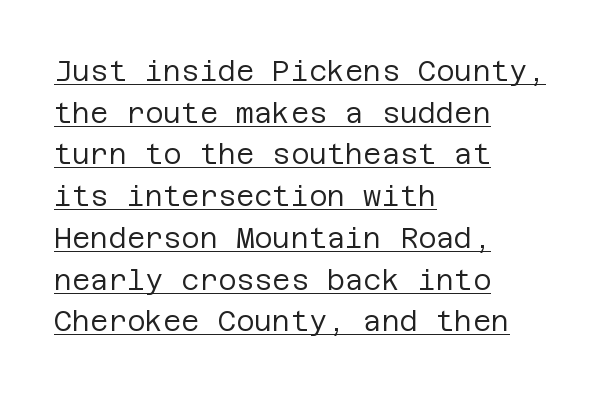
Q: Is the text bold? A: No.
Q: Is the text italic (slanted)? A: No, it is upright.
Q: Is the typeface a serif or a sans-serif typeface? A: Sans-serif.
Q: Is the text underlined? A: Yes.
Q: How is the paragraph aligned? A: Left-aligned.
Q: Is the spacing between letters normal or unusually wide? A: Normal.
Q: Is the spacing between lines tight, normal or loose? A: Normal.
Q: Width (condensed, normal, or wide)? A: Normal.
Q: Stroke contrast? A: Low.
Q: x-height? A: Large.
